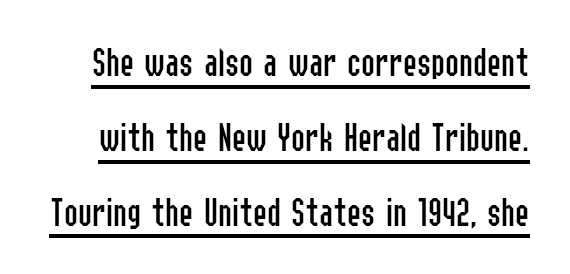
No heavy texture on the line: the type isn't bold. The type is set solid horizontally, with unmodified tracking. The rendering uses natural spacing where letterforms have individual widths. The rendering uses the underline text-decoration. Posture: straight, roman, zero tilt.
